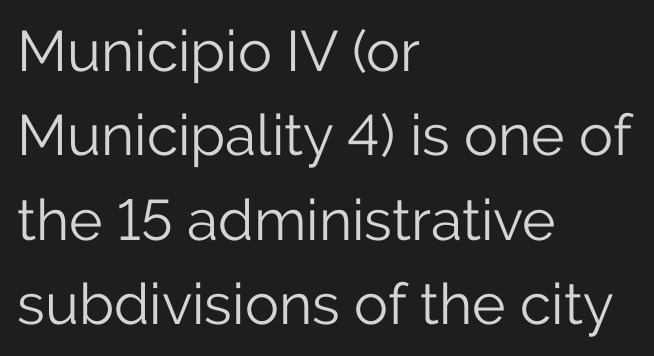
{"serif": "no", "italic": "no", "bold": "no", "weight": "light", "width": "normal", "stroke_contrast": "low", "x_height": "medium", "monospaced": "no", "underline": "no", "align": "left", "line_spacing": "normal", "line_spacing_ratio": 1.48, "letter_spacing": "normal", "letter_spacing_em": 0.0, "glyph_px": 57}
